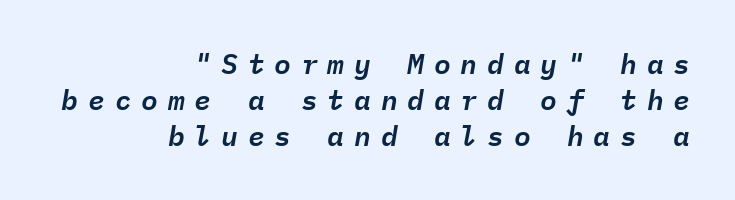
Q: Is the text italic (slanted)? A: Yes, it leans right by about 9 degrees.
Q: Is the text underlined? A: No.
Q: How is the paragraph aligned? A: Right-aligned.
Q: Is the spacing between letters normal or unusually wide? A: Unusually wide.
Q: Is the spacing between lines tight, normal or loose? A: Normal.
Q: Width (condensed, normal, or wide)? A: Normal.
Q: Stroke contrast? A: Low.
Q: x-height? A: Medium.
Q: Monospaced? A: Yes.
